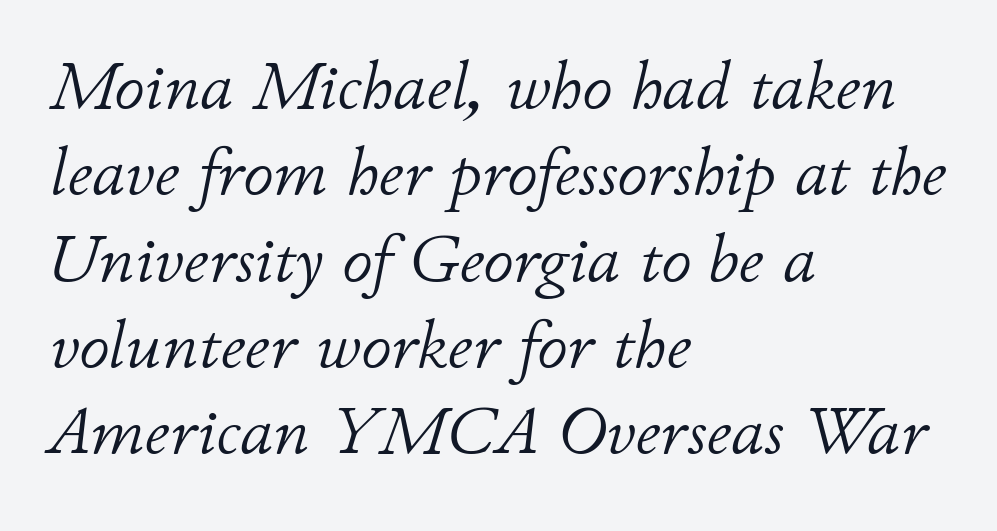
In CSS terms this would be text-align: left. Would a proofreader flag this as italicized? Yes. There is no visible air inserted between adjacent glyphs. The font is comparable to plain body text, perhaps lighter. Regular leading. Each letter keeps its own natural width here, so spacing adapts to shape.
